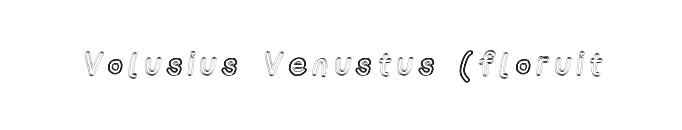
The passage shown is typed in a proportional face where columns would drift. The passage shown is not underscored anywhere. Letter spacing: wide.
